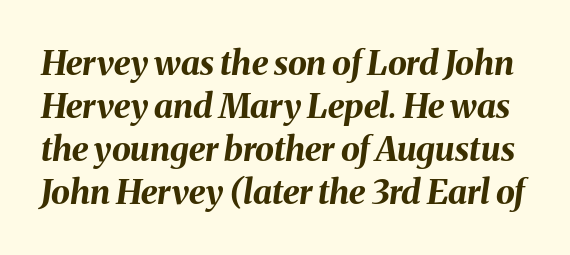
Q: Is the text bold? A: Yes.
Q: Is the text italic (slanted)? A: Yes, it leans right by about 8 degrees.
Q: Is the text underlined? A: No.
Q: Is the spacing between letters normal or unusually wide? A: Normal.
Q: Is the spacing between lines tight, normal or loose? A: Normal.
Q: Width (condensed, normal, or wide)? A: Normal.
Q: Stroke contrast? A: Medium.
Q: x-height? A: Medium.
Q: Monospaced? A: No.
